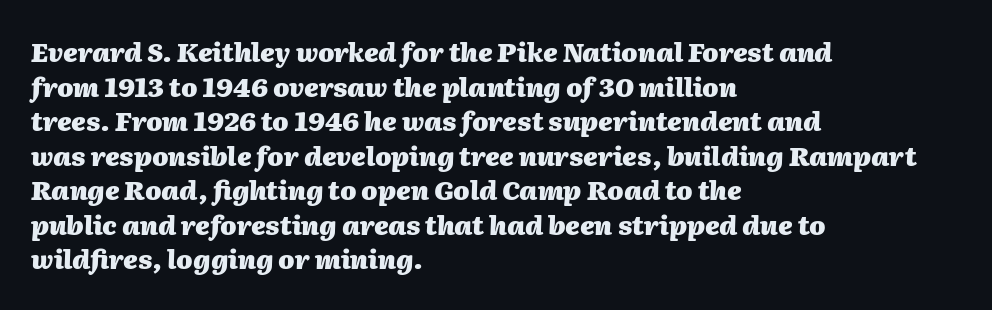
Tall strokes in this sample are angled rather than plumb. Vertically, the passage feels balanced, rows spaced as you'd expect. The lines are quadded left. The sample has been set heavy, in full bold.
